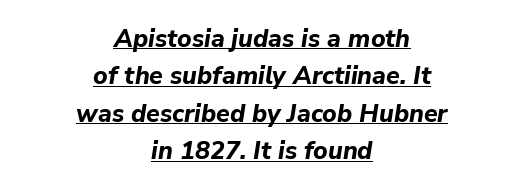
{"italic": "yes", "lean": "right", "slant_degrees": 9, "bold": "yes", "underline": "yes", "align": "center", "line_spacing": "normal", "line_spacing_ratio": 1.5, "letter_spacing": "normal", "letter_spacing_em": 0.0, "glyph_px": 25}
